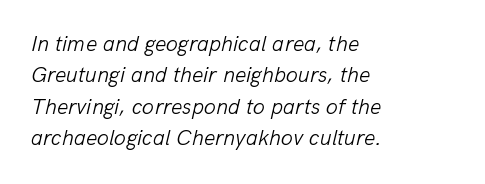
Students, note that the glyphs here touch the page at normal intervals. Vertical stems look standard width or narrower in stroke. Compared with a centered layout, this one pins lines to the left instead. Leading: standard.
